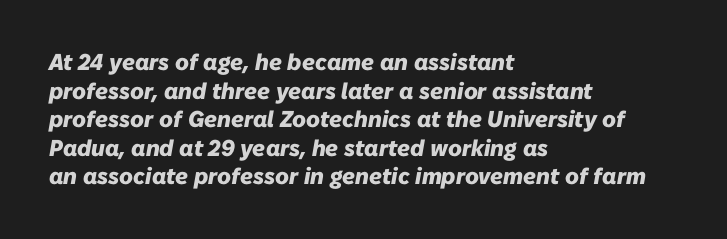
Letter spacing: default. The passage shown is emphatically bold. Visually the block forms a straight wall on the left and a jagged coastline on the right. Plain, unruled lines of type. Observe the lean: these are italic letterforms.
